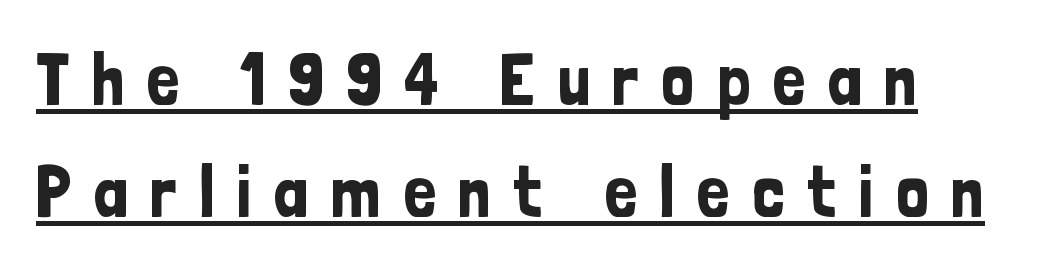
{"serif": "no", "italic": "no", "width": "condensed", "stroke_contrast": "low", "x_height": "medium", "monospaced": "no", "underline": "yes", "line_spacing": "normal", "line_spacing_ratio": 1.53, "letter_spacing": "wide", "letter_spacing_em": 0.3, "glyph_px": 73}
